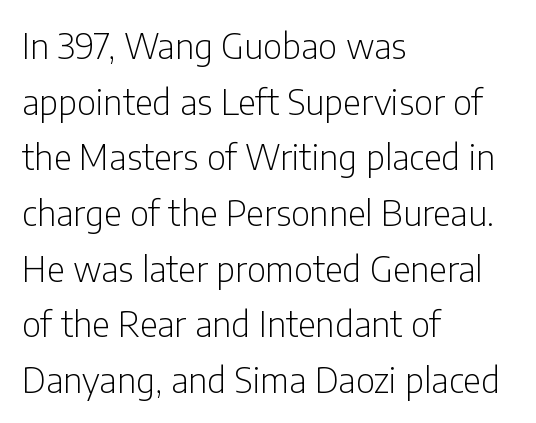
Q: Is the text bold? A: No.
Q: Is the text italic (slanted)? A: No, it is upright.
Q: Is the typeface a serif or a sans-serif typeface? A: Sans-serif.
Q: Is the text underlined? A: No.
Q: How is the paragraph aligned? A: Left-aligned.
Q: Is the spacing between letters normal or unusually wide? A: Normal.
Q: Is the spacing between lines tight, normal or loose? A: Normal.
Q: Width (condensed, normal, or wide)? A: Condensed.
Q: Stroke contrast? A: Low.
Q: x-height? A: Medium.
Q: Monospaced? A: No.
